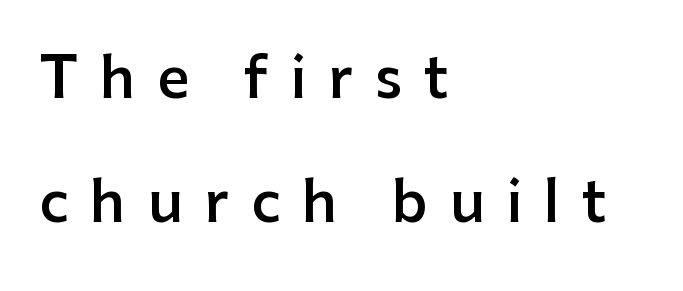
Q: Is the text bold? A: Semi-bold.
Q: Is the text italic (slanted)? A: No, it is upright.
Q: Is the typeface a serif or a sans-serif typeface? A: Sans-serif.
Q: Is the text underlined? A: No.
Q: How is the paragraph aligned? A: Left-aligned.
Q: Is the spacing between letters normal or unusually wide? A: Unusually wide.
Q: Is the spacing between lines tight, normal or loose? A: Loose.
Q: Width (condensed, normal, or wide)? A: Normal.
Q: Stroke contrast? A: Low.
Q: x-height? A: Medium.
Q: Monospaced? A: No.
